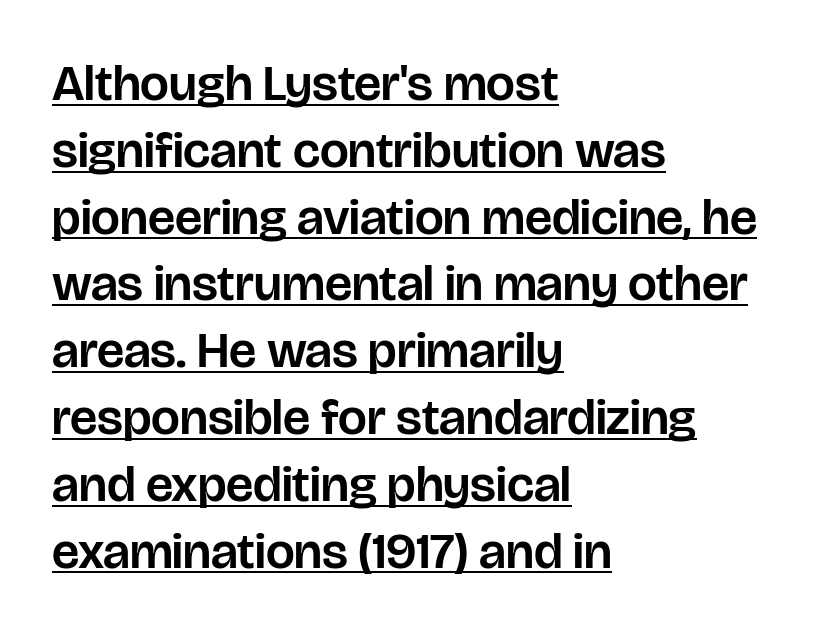
Q: Is the text italic (slanted)? A: No, it is upright.
Q: Is the typeface a serif or a sans-serif typeface? A: Sans-serif.
Q: Is the text underlined? A: Yes.
Q: How is the paragraph aligned? A: Left-aligned.
Q: Is the spacing between letters normal or unusually wide? A: Normal.
Q: Is the spacing between lines tight, normal or loose? A: Normal.
Q: Width (condensed, normal, or wide)? A: Normal.
Q: Stroke contrast? A: Low.
Q: x-height? A: Large.
Q: Monospaced? A: No.
